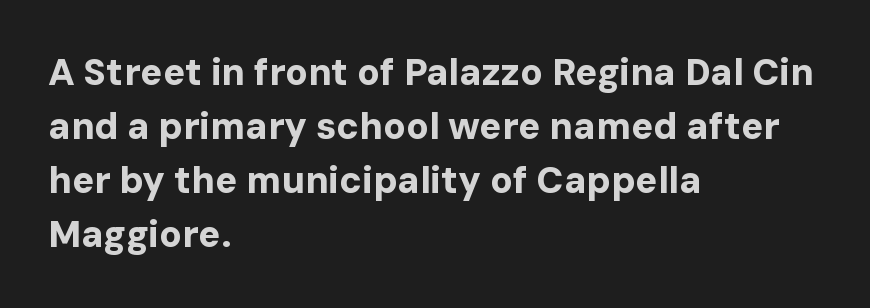
{"serif": "no", "italic": "no", "bold": "yes", "weight": "bold", "width": "normal", "stroke_contrast": "low", "x_height": "medium", "monospaced": "no", "underline": "no", "align": "left", "line_spacing": "normal", "line_spacing_ratio": 1.46, "letter_spacing": "normal", "letter_spacing_em": 0.0, "glyph_px": 37}
